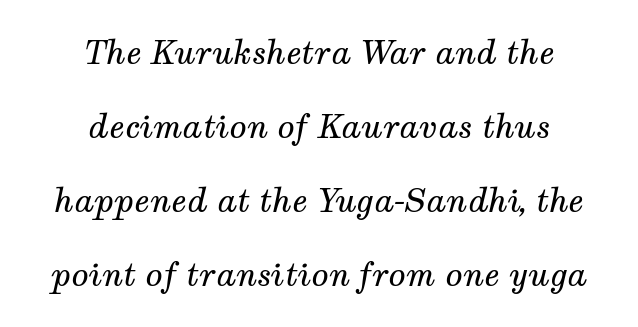
The image shows 32 px regular-weight serif type, italic (leaning right); set centered, loose line spacing (2.31x), normal letter spacing, not underlined; medium stroke contrast and a medium x-height.
